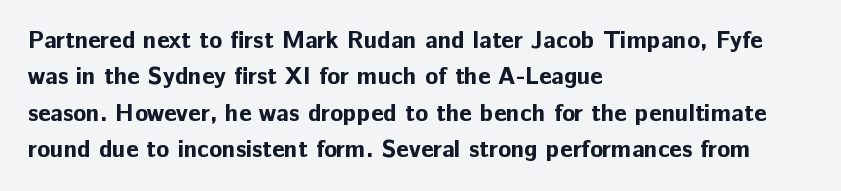
Q: Is the text bold? A: Yes.
Q: Is the text italic (slanted)? A: No, it is upright.
Q: Is the text underlined? A: No.
Q: How is the paragraph aligned? A: Left-aligned.
Q: Is the spacing between letters normal or unusually wide? A: Normal.
Q: Is the spacing between lines tight, normal or loose? A: Normal.
